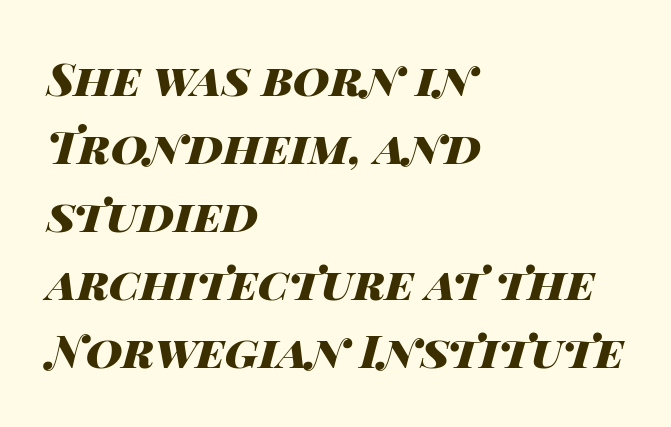
Q: Is the text bold? A: Yes.
Q: Is the text italic (slanted)? A: Yes, it leans right by about 14 degrees.
Q: Is the text underlined? A: No.
Q: How is the paragraph aligned? A: Left-aligned.
Q: Is the spacing between letters normal or unusually wide? A: Normal.
Q: Is the spacing between lines tight, normal or loose? A: Normal.
Q: Width (condensed, normal, or wide)? A: Wide.
Q: Stroke contrast? A: High.
Q: x-height? A: Large.
Q: Monospaced? A: No.
